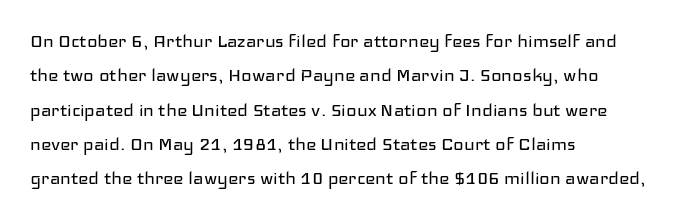
The image shows 22 px text type, upright; set left-aligned, normal line spacing (1.56x), normal letter spacing, not underlined.
